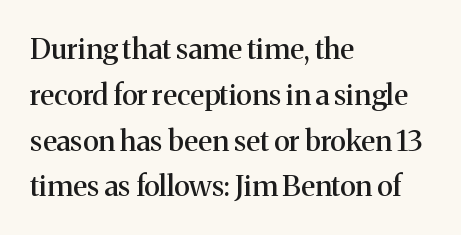
The image shows 29 px serif type, upright; set left-aligned, normal line spacing (1.58x), normal letter spacing, not underlined; medium stroke contrast and a medium x-height.
